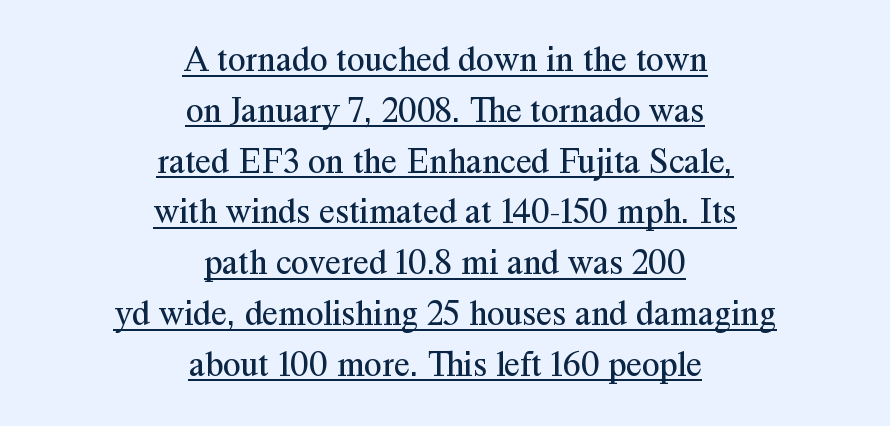
Q: Is the text bold? A: No.
Q: Is the text italic (slanted)? A: No, it is upright.
Q: Is the typeface a serif or a sans-serif typeface? A: Serif.
Q: Is the text underlined? A: Yes.
Q: How is the paragraph aligned? A: Centered.
Q: Is the spacing between letters normal or unusually wide? A: Normal.
Q: Is the spacing between lines tight, normal or loose? A: Normal.
Q: Width (condensed, normal, or wide)? A: Normal.
Q: Stroke contrast? A: Medium.
Q: x-height? A: Medium.
Q: Monospaced? A: No.
